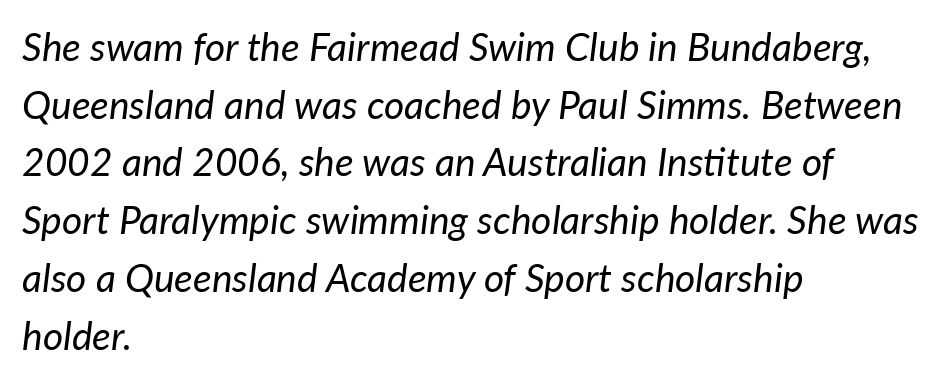
Compared with typical paragraphs, the rows here are spaced about the same. You can tell it's italic because the verticals aren't actually vertical. The gaps between neighbouring characters are ordinary and unremarkable. A quiet, ordinary-to-light weight characterises the typeface. These lines are rendered in a variable-pitch font. The ragged edge is on the right, which tells us the setting is flush left.
